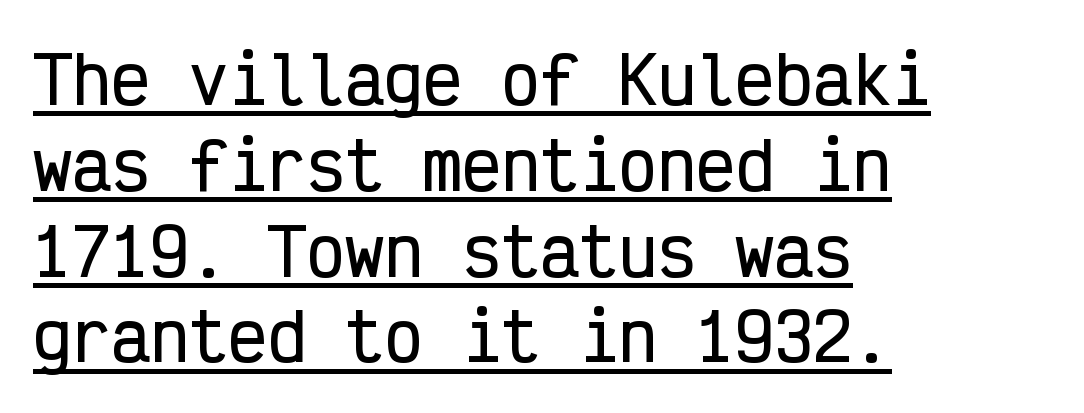
Q: Is the text italic (slanted)? A: No, it is upright.
Q: Is the typeface a serif or a sans-serif typeface? A: Sans-serif.
Q: Is the text underlined? A: Yes.
Q: How is the paragraph aligned? A: Left-aligned.
Q: Is the spacing between letters normal or unusually wide? A: Normal.
Q: Is the spacing between lines tight, normal or loose? A: Normal.
Q: Width (condensed, normal, or wide)? A: Condensed.
Q: Stroke contrast? A: Low.
Q: x-height? A: Medium.
Q: Monospaced? A: Yes.
